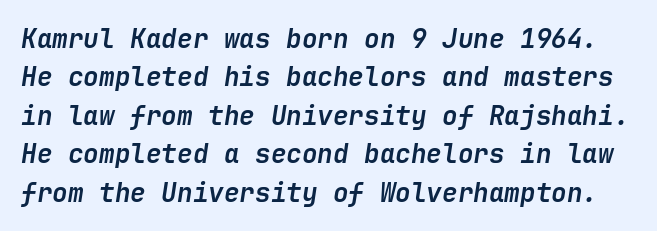
Q: Is the text bold? A: Yes.
Q: Is the text italic (slanted)? A: Yes, it leans right by about 9 degrees.
Q: Is the text underlined? A: No.
Q: Is the spacing between letters normal or unusually wide? A: Normal.
Q: Is the spacing between lines tight, normal or loose? A: Normal.
